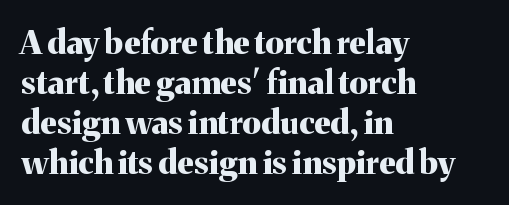
{"serif": "yes", "italic": "no", "bold": "yes", "weight": "bold", "width": "normal", "stroke_contrast": "medium", "x_height": "medium", "monospaced": "no", "underline": "no", "align": "left", "line_spacing_ratio": 1.21, "letter_spacing": "normal", "letter_spacing_em": 0.0, "glyph_px": 33}
